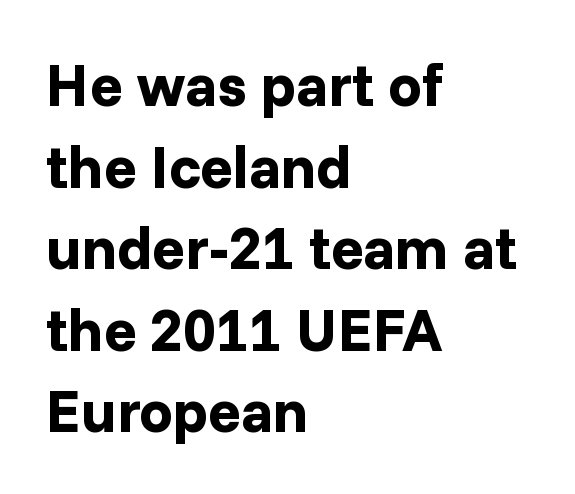
The image shows 60 px bold sans-serif type, upright; set left-aligned, normal line spacing (1.36x), normal letter spacing, not underlined; low stroke contrast and a medium x-height.
